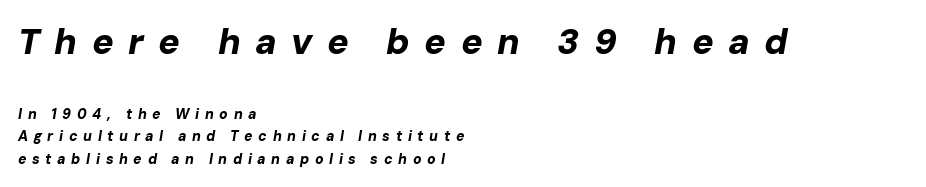
Q: Is the text bold? A: Yes.
Q: Is the text italic (slanted)? A: Yes, it leans right by about 10 degrees.
Q: Is the text underlined? A: No.
Q: How is the paragraph aligned? A: Left-aligned.
Q: Is the spacing between letters normal or unusually wide? A: Unusually wide.
Q: Is the spacing between lines tight, normal or loose? A: Normal.
Q: Which block of text is set in a larger size, the first (top) or the second (bottom)? A: The first (top) one.
Q: Width (condensed, normal, or wide)? A: Normal.
Q: Stroke contrast? A: Low.
Q: x-height? A: Medium.
Q: Monospaced? A: No.
